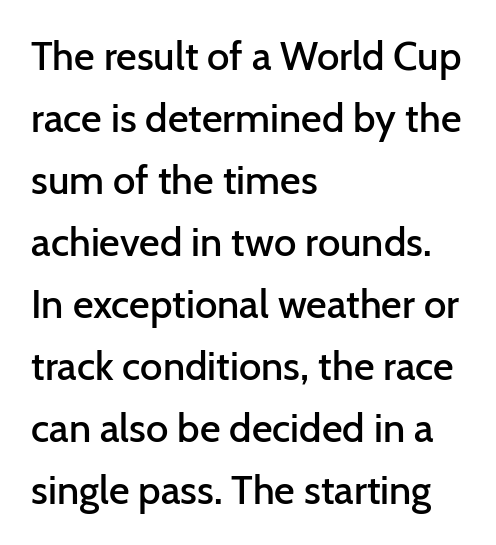
{"serif": "no", "italic": "no", "bold": "semi", "weight": "semibold", "width": "normal", "stroke_contrast": "low", "x_height": "medium", "monospaced": "no", "underline": "no", "align": "left", "line_spacing": "normal", "line_spacing_ratio": 1.55, "letter_spacing": "normal", "letter_spacing_em": 0.0, "glyph_px": 40}
